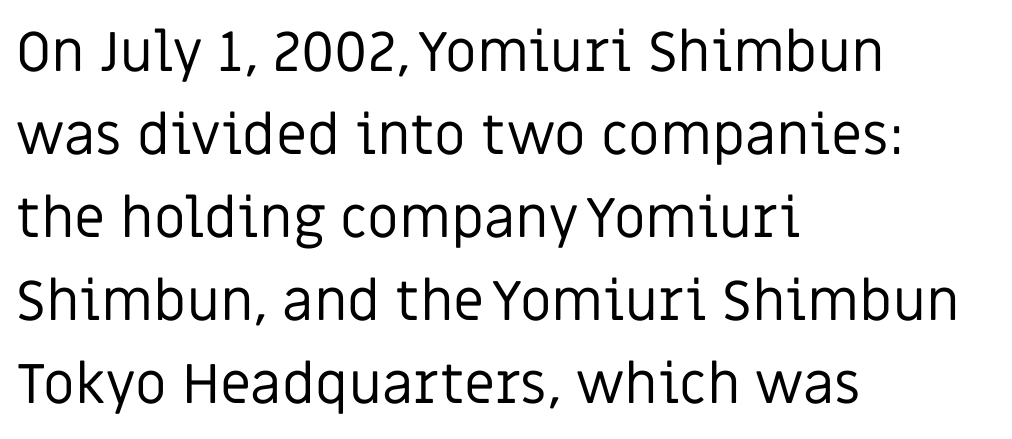
{"serif": "no", "italic": "no", "bold": "no", "weight": "regular", "width": "normal", "stroke_contrast": "low", "x_height": "large", "monospaced": "no", "underline": "no", "align": "left", "line_spacing": "normal", "line_spacing_ratio": 1.48, "letter_spacing": "normal", "letter_spacing_em": 0.0, "glyph_px": 56}
